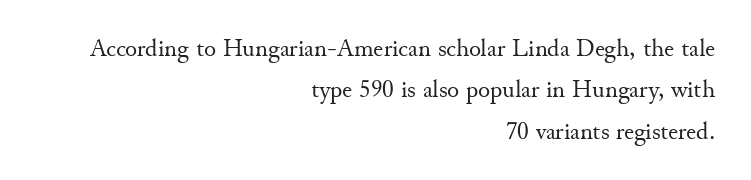
{"italic": "no", "bold": "no", "underline": "no", "align": "right", "line_spacing": "normal", "line_spacing_ratio": 1.66, "letter_spacing": "normal", "letter_spacing_em": 0.0, "glyph_px": 25}
